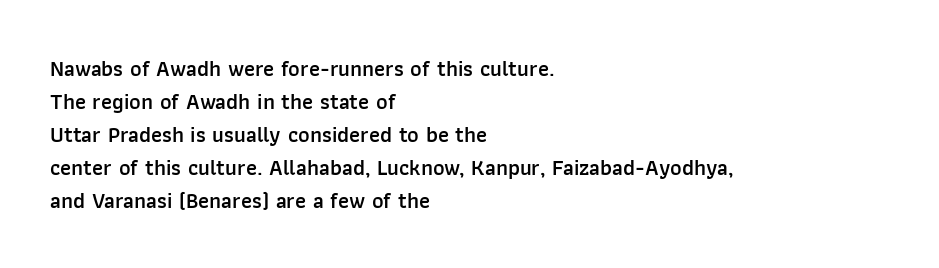
Ascenders rise straight up at ninety degrees. No word sits above an underline. Casual observation: everything's shoved over to the left. Between one letter and the next there's only the usual sliver of space.
